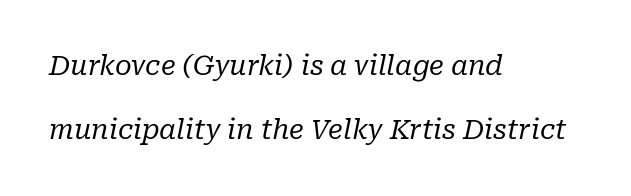
Q: Is the text bold? A: No.
Q: Is the text italic (slanted)? A: Yes, it leans right by about 10 degrees.
Q: Is the text underlined? A: No.
Q: How is the paragraph aligned? A: Left-aligned.
Q: Is the spacing between letters normal or unusually wide? A: Normal.
Q: Is the spacing between lines tight, normal or loose? A: Loose.
